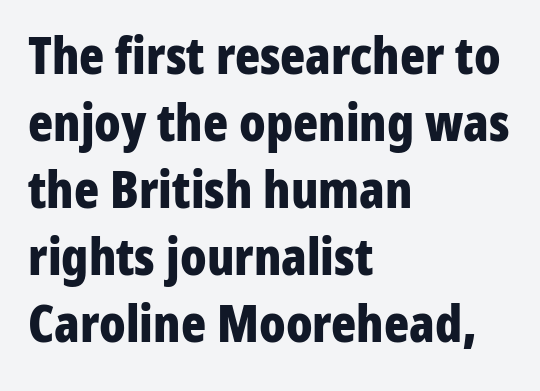
Q: Is the text bold? A: Yes.
Q: Is the text italic (slanted)? A: No, it is upright.
Q: Is the typeface a serif or a sans-serif typeface? A: Sans-serif.
Q: Is the text underlined? A: No.
Q: How is the paragraph aligned? A: Left-aligned.
Q: Is the spacing between letters normal or unusually wide? A: Normal.
Q: Is the spacing between lines tight, normal or loose? A: Normal.
Q: Width (condensed, normal, or wide)? A: Condensed.
Q: Stroke contrast? A: Low.
Q: x-height? A: Medium.
Q: Monospaced? A: No.
